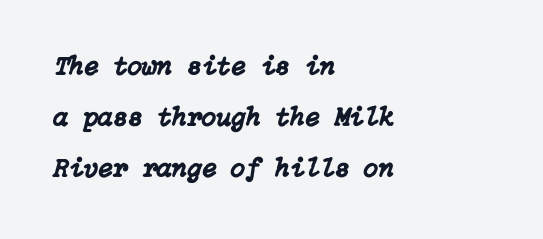
{"italic": "yes", "lean": "right", "slant_degrees": 15, "underline": "no", "align": "left", "line_spacing_ratio": 1.89, "letter_spacing": "normal", "letter_spacing_em": 0.0, "glyph_px": 27}
